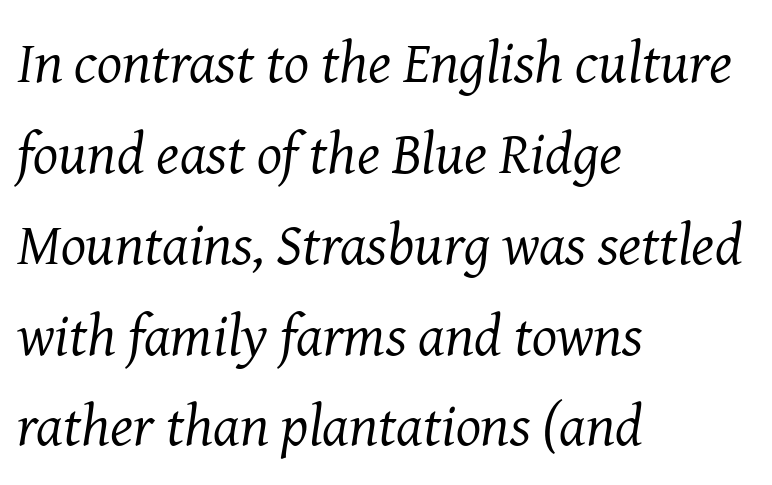
{"serif": "yes", "italic": "yes", "lean": "right", "slant_degrees": 8, "bold": "no", "weight": "regular", "width": "normal", "stroke_contrast": "medium", "x_height": "medium", "monospaced": "no", "underline": "no", "align": "left", "line_spacing": "normal", "line_spacing_ratio": 1.54, "letter_spacing": "normal", "letter_spacing_em": 0.0, "glyph_px": 59}
